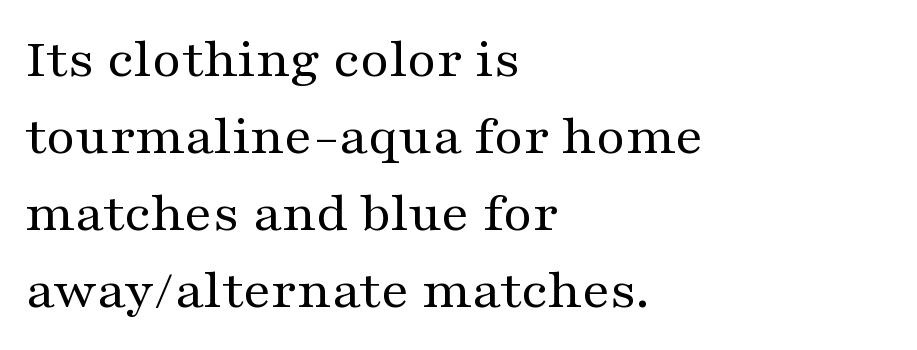
Which margin do the lines hug? The left one — the right edge is uneven. This rendering leaves character spacing at its baseline value. Note: serifs present on the glyphs. Each letter keeps its own natural width here, so spacing adapts to shape. Descender tails drop into unmarked territory. Students, observe: this is what conventionally led text looks like.
